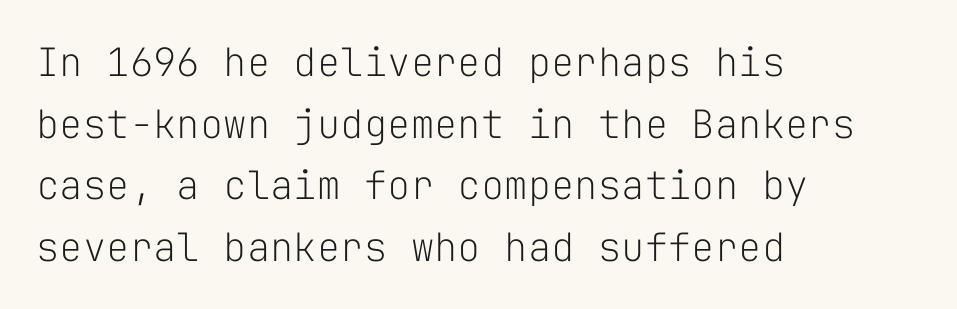
In terms of posture, this sample is upright. You could count columns in this text — the font is strictly monospaced. Weight: regular or lighter. The paragraph shown leans on its left margin.
